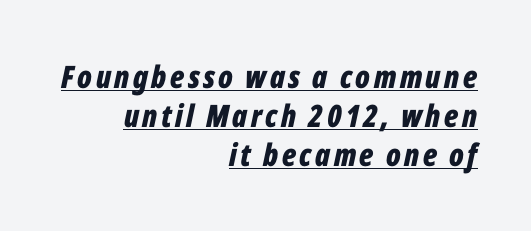
{"italic": "yes", "lean": "right", "slant_degrees": 12, "bold": "yes", "weight": "bold", "width": "condensed", "stroke_contrast": "low", "x_height": "medium", "monospaced": "no", "underline": "yes", "align": "right", "line_spacing": "normal", "line_spacing_ratio": 1.26, "glyph_px": 31}
